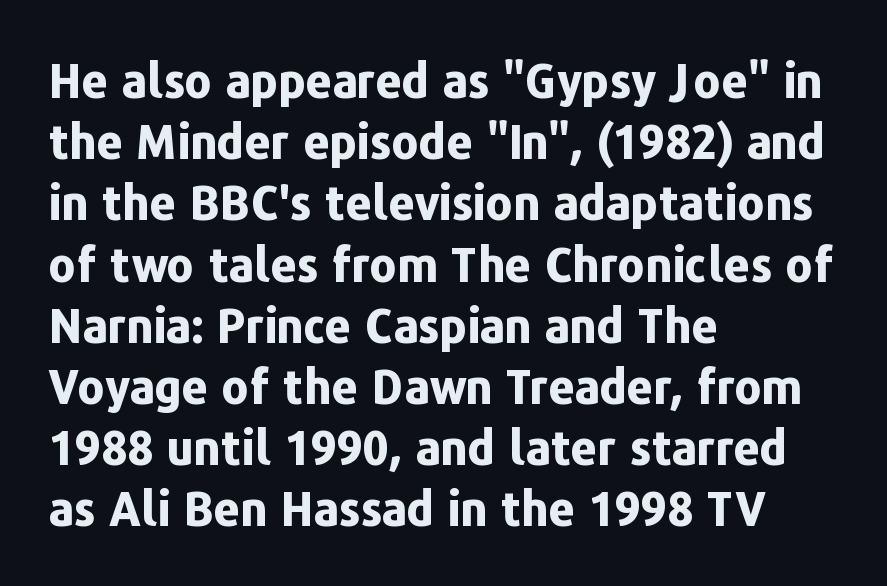
Examine the stroke ends and you'll find no serifs. Designer's note — italics off, roman on. Each row of text sits above clean, open space. The rendering uses a moderate line-height, typical for paragraphs. Is this a fixed-width face? No — the glyphs have proportional, varying widths.
